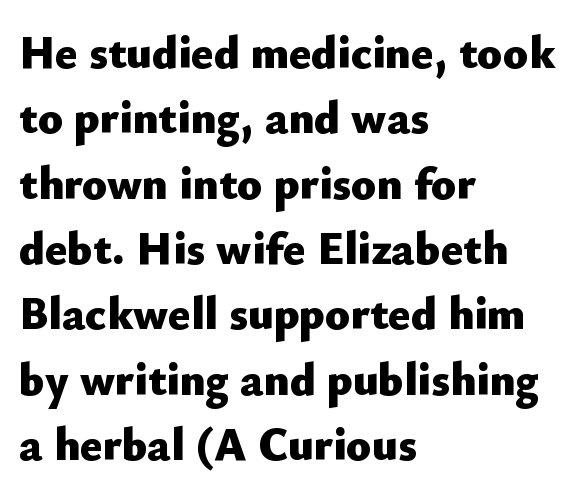
Q: Is the text bold? A: Yes.
Q: Is the text italic (slanted)? A: No, it is upright.
Q: Is the typeface a serif or a sans-serif typeface? A: Sans-serif.
Q: Is the text underlined? A: No.
Q: How is the paragraph aligned? A: Left-aligned.
Q: Is the spacing between letters normal or unusually wide? A: Normal.
Q: Is the spacing between lines tight, normal or loose? A: Normal.
Q: Width (condensed, normal, or wide)? A: Normal.
Q: Stroke contrast? A: Low.
Q: x-height? A: Small.
Q: Monospaced? A: No.
